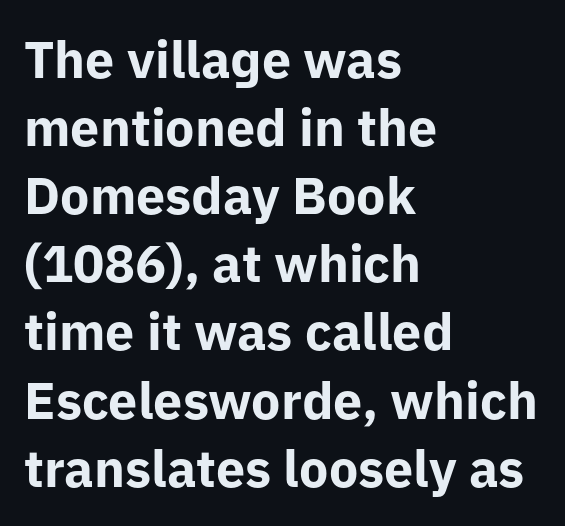
The image shows 52 px bold sans-serif type, upright; set left-aligned, normal line spacing (1.31x), normal letter spacing, not underlined; low stroke contrast and a medium x-height.
